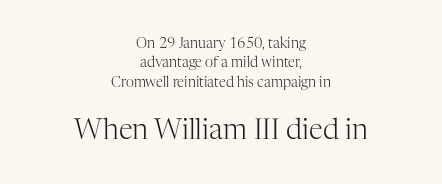
Nobody drew a line under any word here. Letters have the restrained weight of plain body copy at most. What stands out about the letter spacing? Nothing — it is the standard amount. The text block is weighted toward neither margin, spreading evenly from the middle. Note the varied advance widths — an 'i' is clearly narrower than an 'm'.
